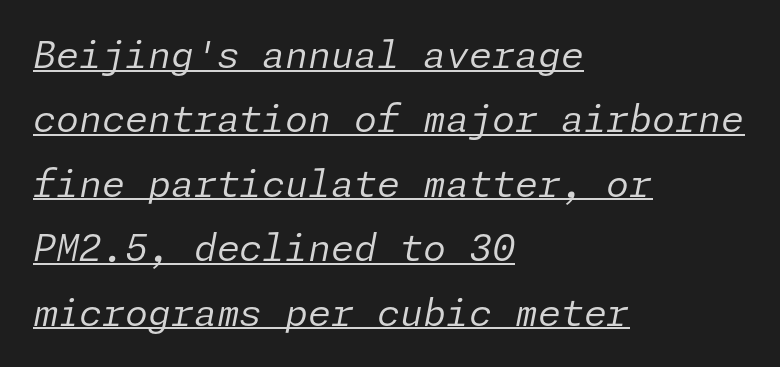
The image shows 37 px regular-weight type, italic (leaning right); set left-aligned, line spacing 1.74x, normal letter spacing, underlined; low stroke contrast and a medium x-height.
